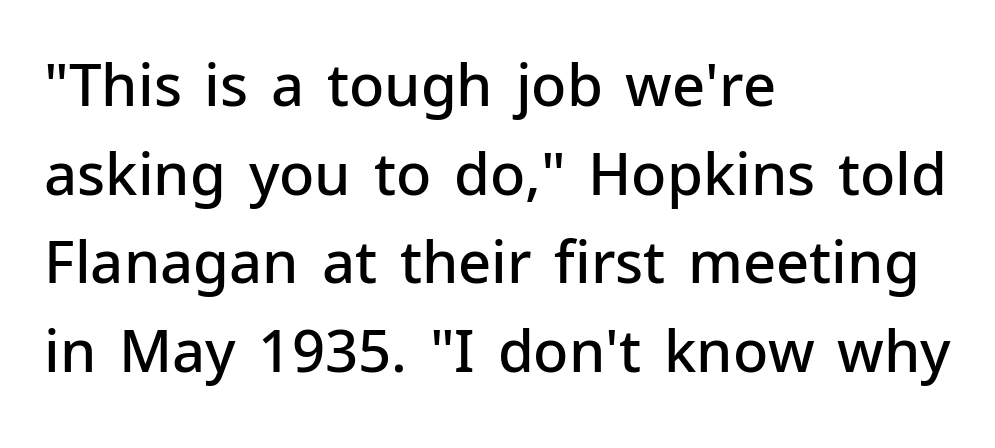
The image shows 58 px semibold sans-serif type, upright; set left-aligned, normal line spacing (1.53x), normal letter spacing, not underlined; low stroke contrast and a medium x-height.
